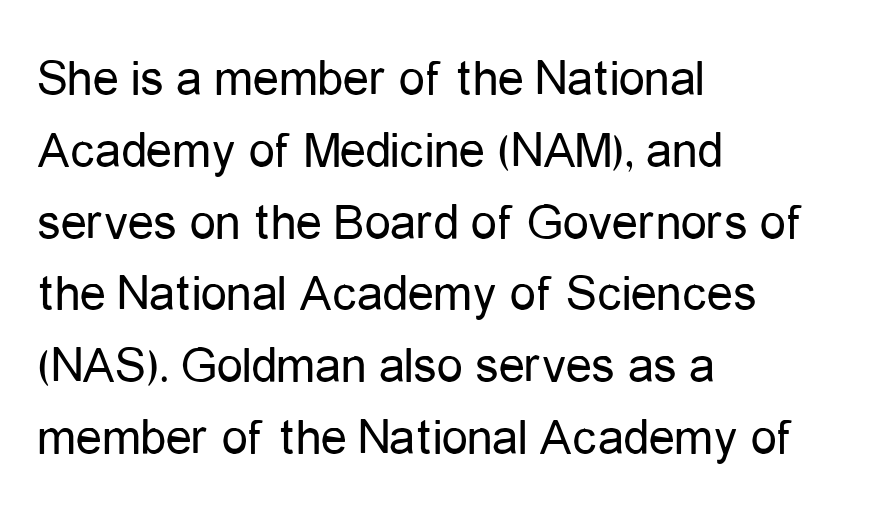
Q: Is the text bold? A: No.
Q: Is the text italic (slanted)? A: No, it is upright.
Q: Is the typeface a serif or a sans-serif typeface? A: Sans-serif.
Q: Is the text underlined? A: No.
Q: How is the paragraph aligned? A: Left-aligned.
Q: Is the spacing between letters normal or unusually wide? A: Normal.
Q: Is the spacing between lines tight, normal or loose? A: Normal.
Q: Width (condensed, normal, or wide)? A: Condensed.
Q: Stroke contrast? A: Low.
Q: x-height? A: Medium.
Q: Monospaced? A: No.
